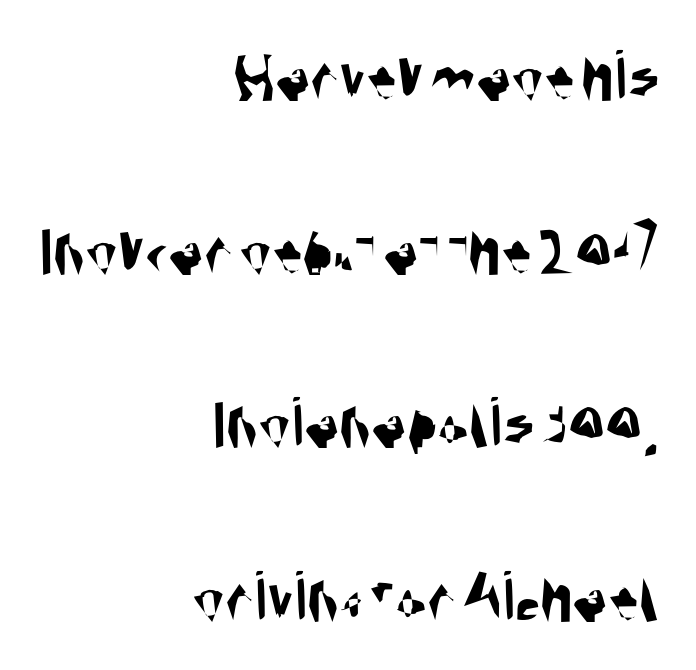
{"serif": "no", "width": "condensed", "stroke_contrast": "medium", "x_height": "large", "monospaced": "no", "underline": "no", "align": "right", "line_spacing": "loose", "line_spacing_ratio": 2.38, "letter_spacing": "normal", "letter_spacing_em": 0.0, "glyph_px": 73}
